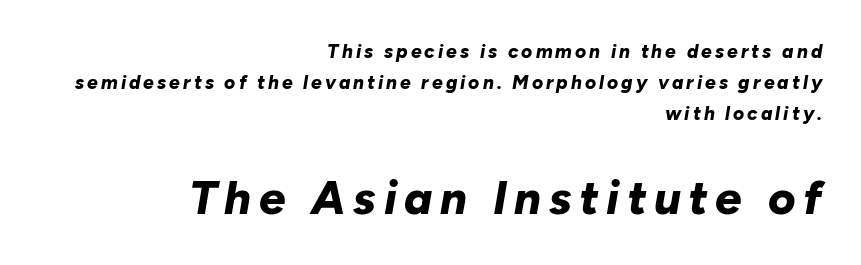
The image shows 47 px bold type, italic (leaning right); set right-aligned, normal line spacing (1.62x), not underlined; the second (bottom) block is 2.47x larger; low stroke contrast and a medium x-height.
